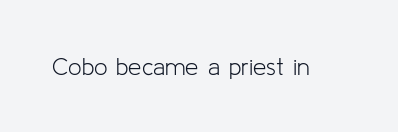
Only glyphs here, with clear space below each row. Notice how the stems are strictly vertical — no italics here. Between one letter and the next there's only the usual sliver of space. Is this a heavy cut? Hardly; it is regular or lighter.
